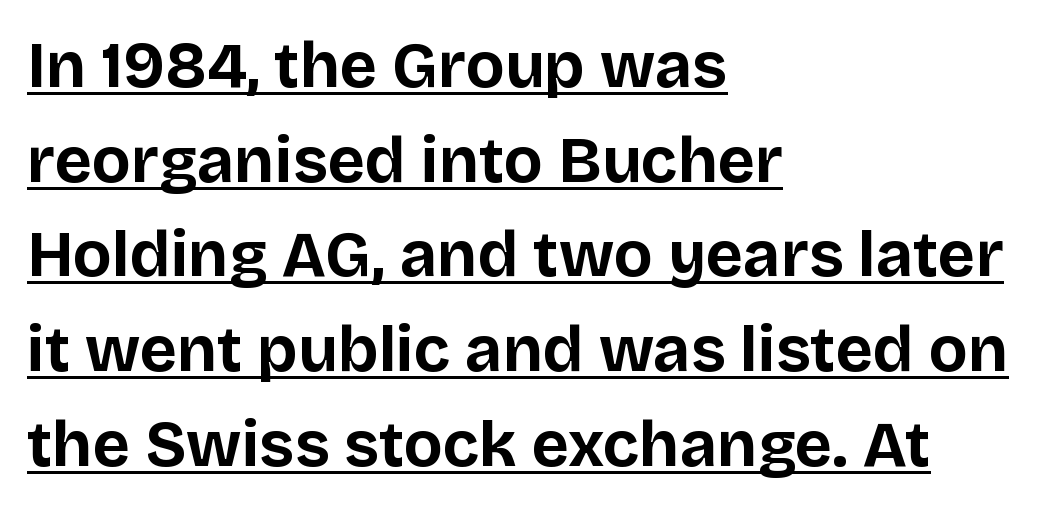
The image shows 64 px bold sans-serif type, upright; set left-aligned, normal line spacing (1.48x), normal letter spacing, underlined; low stroke contrast and a large x-height.
